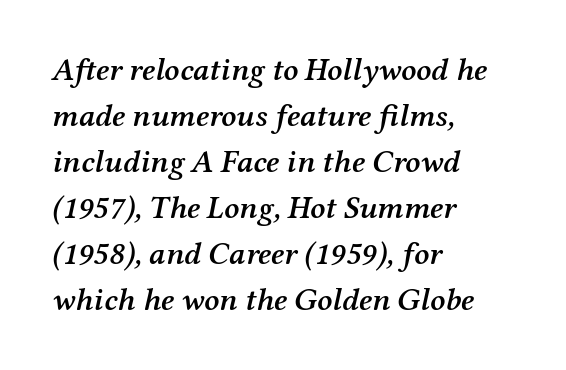
The image shows 32 px semibold serif type, italic (leaning right); set left-aligned, normal line spacing (1.44x), normal letter spacing, not underlined; medium stroke contrast and a medium x-height.
